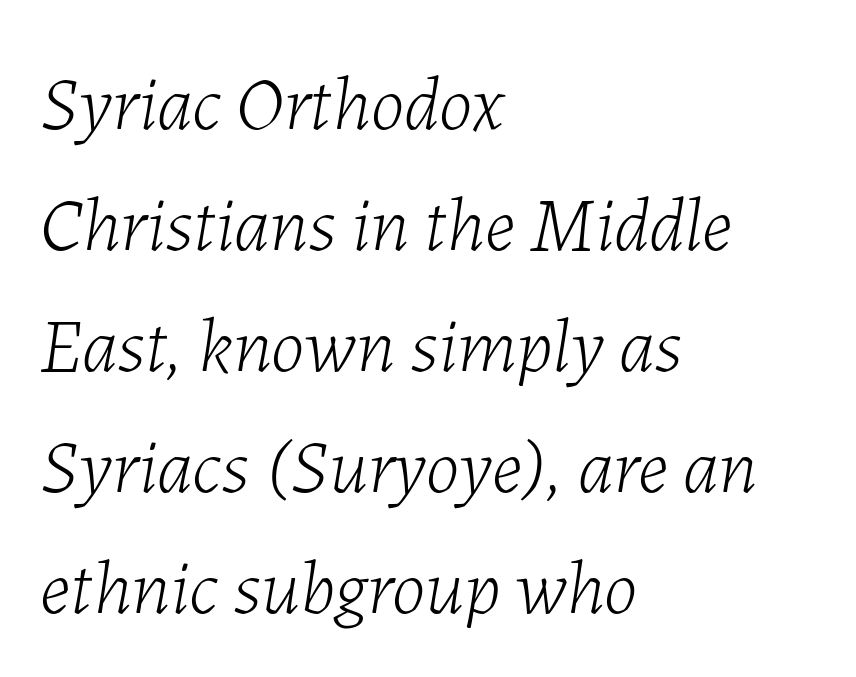
The image shows 77 px light type, italic (leaning right); set left-aligned, normal line spacing (1.57x), normal letter spacing, not underlined; low stroke contrast and a medium x-height.
